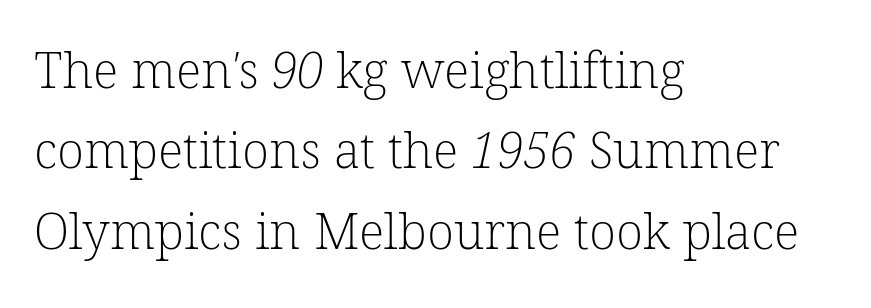
Q: Is the text bold? A: No.
Q: Is the typeface a serif or a sans-serif typeface? A: Serif.
Q: Is the text underlined? A: No.
Q: How is the paragraph aligned? A: Left-aligned.
Q: Is the spacing between letters normal or unusually wide? A: Normal.
Q: Is the spacing between lines tight, normal or loose? A: Normal.
Q: Width (condensed, normal, or wide)? A: Normal.
Q: Stroke contrast? A: Low.
Q: x-height? A: Medium.
Q: Monospaced? A: No.
